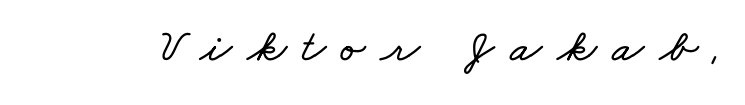
Q: Is the text underlined? A: No.
Q: Is the spacing between letters normal or unusually wide? A: Unusually wide.
Q: Width (condensed, normal, or wide)? A: Wide.
Q: Stroke contrast? A: Low.
Q: x-height? A: Small.
Q: Monospaced? A: No.
